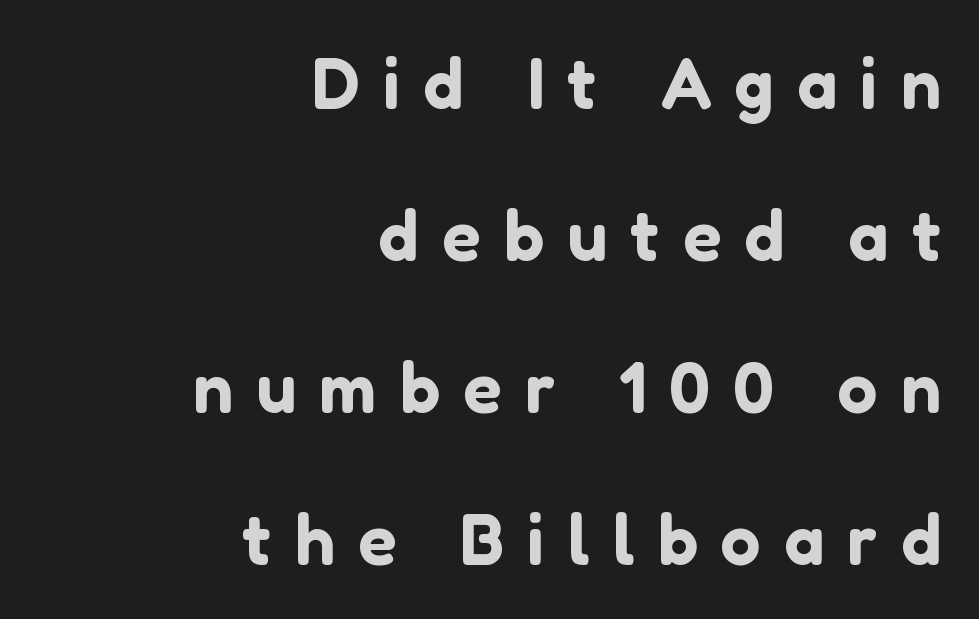
The image shows 71 px sans-serif type, upright; set right-aligned, loose line spacing (2.14x), unusually wide letter spacing (+0.33 em), not underlined; low stroke contrast and a medium x-height.
